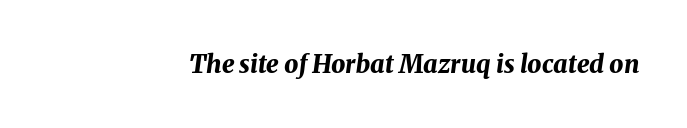
{"italic": "yes", "lean": "right", "slant_degrees": 8, "bold": "yes", "underline": "no", "letter_spacing": "normal", "letter_spacing_em": 0.0, "glyph_px": 25}
